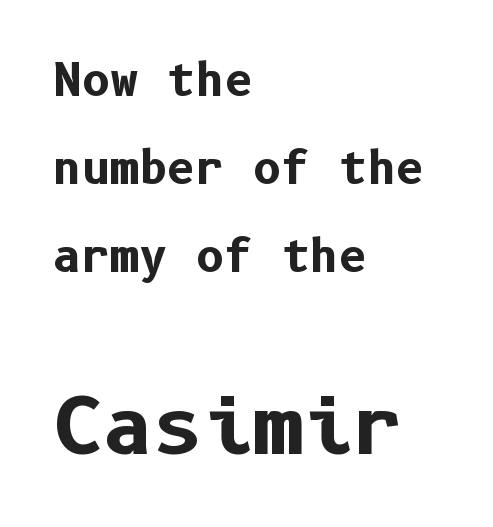
{"serif": "no", "italic": "no", "bold": "yes", "weight": "bold", "width": "normal", "stroke_contrast": "low", "x_height": "medium", "underline": "no", "align": "left", "line_spacing": "loose", "line_spacing_ratio": 2.0, "letter_spacing": "normal", "letter_spacing_em": 0.0, "larger_block": "second", "size_ratio": 1.75, "glyph_px": 77}
